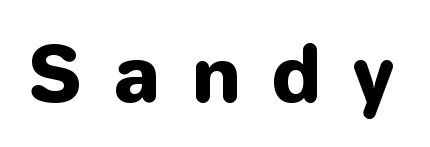
Q: Is the text bold? A: Yes.
Q: Is the text italic (slanted)? A: No, it is upright.
Q: Is the typeface a serif or a sans-serif typeface? A: Sans-serif.
Q: Is the text underlined? A: No.
Q: Is the spacing between letters normal or unusually wide? A: Unusually wide.
Q: Width (condensed, normal, or wide)? A: Normal.
Q: Stroke contrast? A: Low.
Q: x-height? A: Medium.
Q: Monospaced? A: No.
